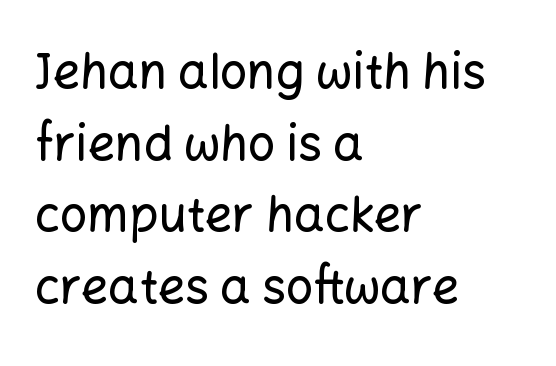
{"serif": "no", "italic": "no", "width": "normal", "stroke_contrast": "low", "x_height": "medium", "monospaced": "no", "underline": "no", "align": "left", "line_spacing": "normal", "line_spacing_ratio": 1.49, "letter_spacing": "normal", "letter_spacing_em": 0.0, "glyph_px": 48}
